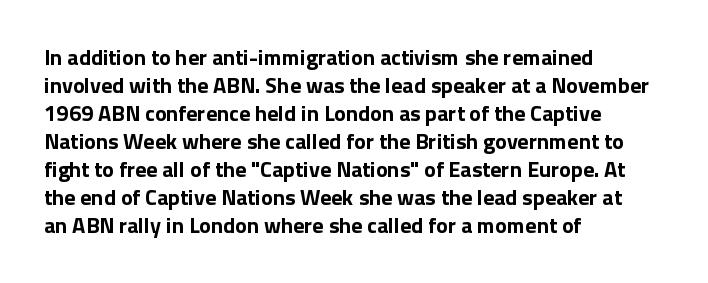
The axis of the letterforms is exactly vertical. Leftover space on each line is placed entirely after the last word. Each row of text sits above clean, open space. Students, note that the glyphs here touch the page at normal intervals.
